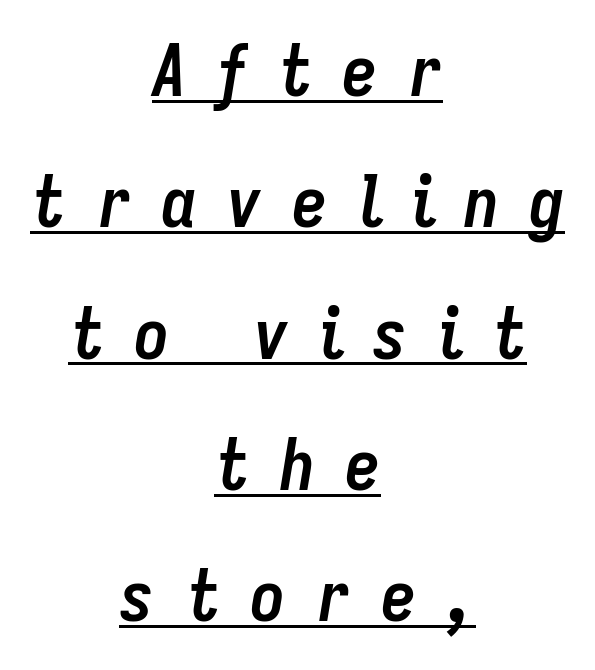
{"italic": "yes", "lean": "right", "slant_degrees": 9, "bold": "yes", "weight": "semibold", "width": "condensed", "stroke_contrast": "low", "x_height": "medium", "monospaced": "no", "underline": "yes", "align": "center", "line_spacing_ratio": 1.85, "letter_spacing": "wide", "letter_spacing_em": 0.42, "glyph_px": 71}
